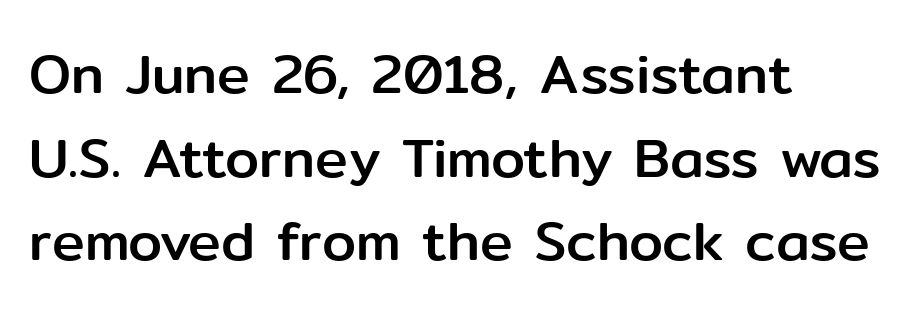
The passage shown is typeset with a sans-serif family. Typeset ragged right — the left edge is the straight one. The face used here is proportionally spaced, like ordinary book or web type. Italic? Not at all — the glyphs are vertical. Honestly, the letter spacing is just normal — you wouldn't notice it. The designer left line spacing at the default.
